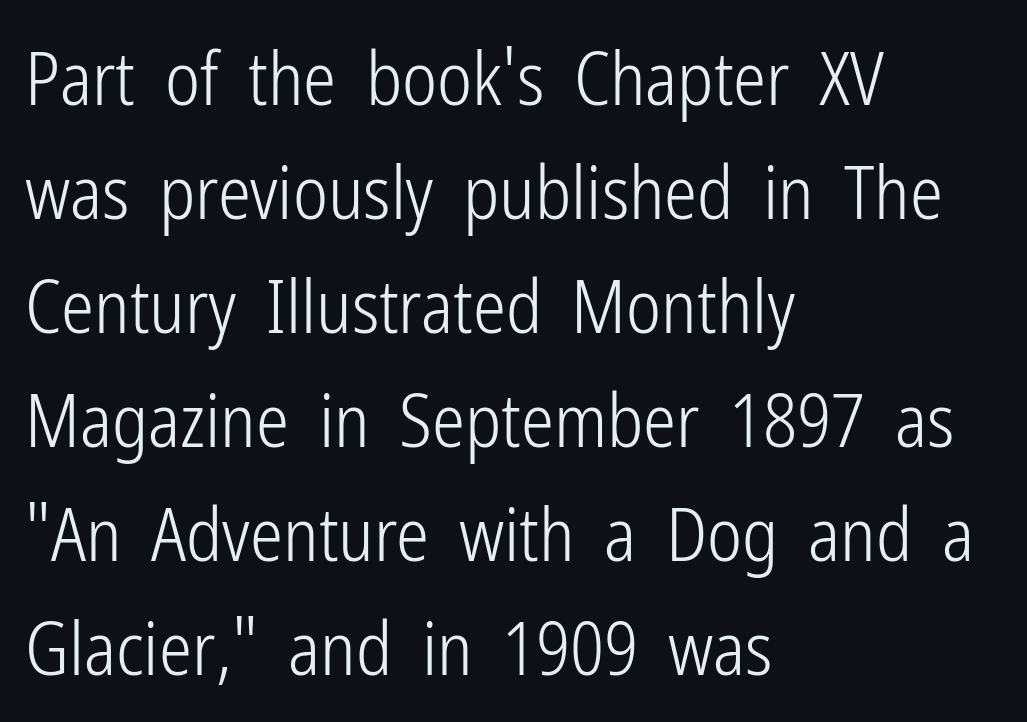
Q: Is the text bold? A: No.
Q: Is the text italic (slanted)? A: No, it is upright.
Q: Is the typeface a serif or a sans-serif typeface? A: Sans-serif.
Q: Is the text underlined? A: No.
Q: How is the paragraph aligned? A: Left-aligned.
Q: Is the spacing between letters normal or unusually wide? A: Normal.
Q: Is the spacing between lines tight, normal or loose? A: Normal.
Q: Width (condensed, normal, or wide)? A: Condensed.
Q: Stroke contrast? A: Low.
Q: x-height? A: Medium.
Q: Monospaced? A: No.
